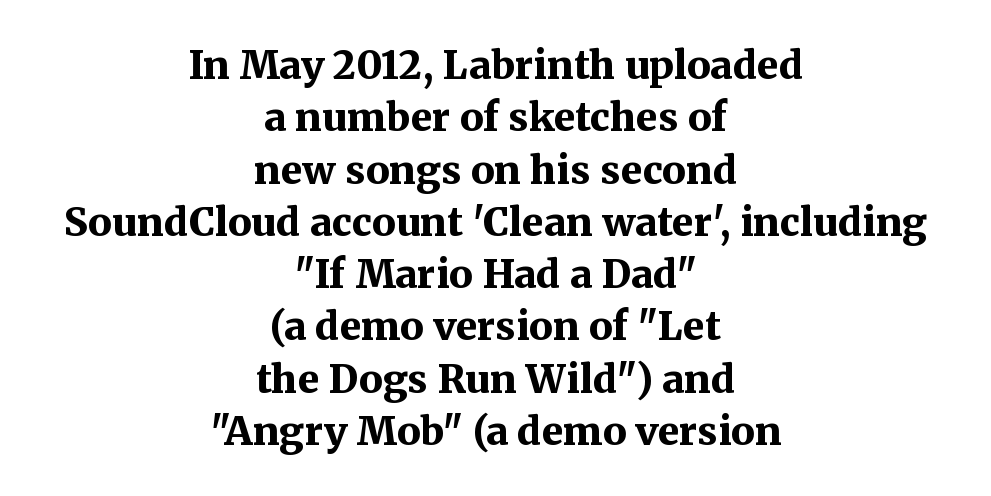
Compared with typical body copy, the letter spacing here is the same. Looks like regular typesetting: each glyph gets only the width it needs. Strong, thick strokes mark this as bold type. Check where the strokes stop: tiny serifs finish them off. Is there much room between lines? A standard amount, neither cramped nor airy.
